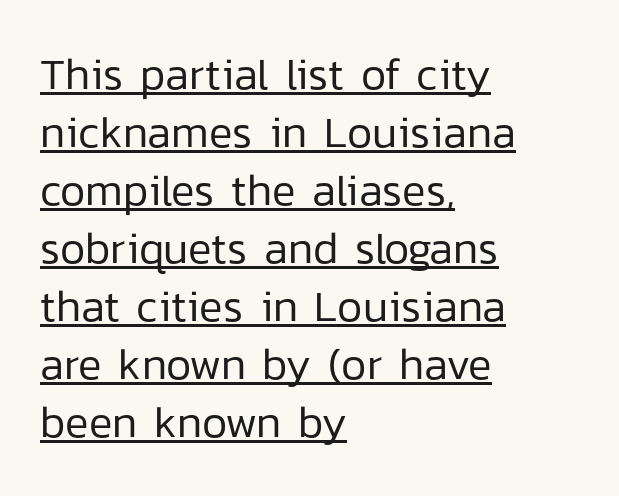
{"serif": "no", "italic": "no", "bold": "no", "weight": "regular", "width": "normal", "stroke_contrast": "low", "x_height": "medium", "monospaced": "no", "underline": "yes", "align": "left", "line_spacing": "normal", "line_spacing_ratio": 1.32, "letter_spacing": "normal", "letter_spacing_em": 0.0, "glyph_px": 44}
